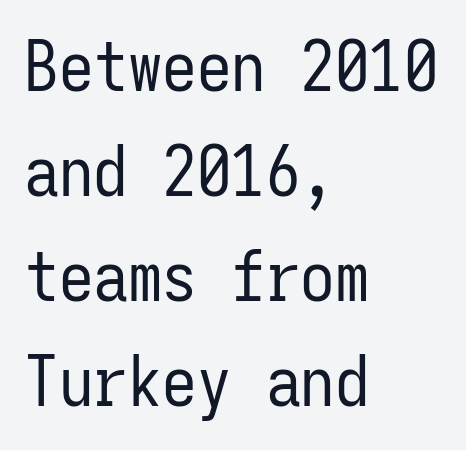
A normal amount of white space separates one row of letters from the next. You could count columns in this text — the font is strictly monospaced. The text was rendered using a sans face with plain stroke endings. Standard letterfit; no display-style spreading of the glyphs. Ascenders rise straight up at ninety degrees.
